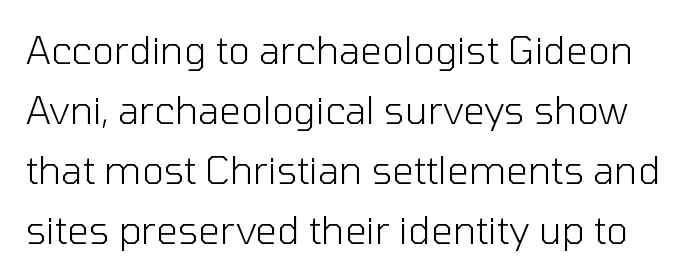
The image shows 38 px light sans-serif type, upright; set normal line spacing (1.58x), normal letter spacing, not underlined; low stroke contrast and a medium x-height.
